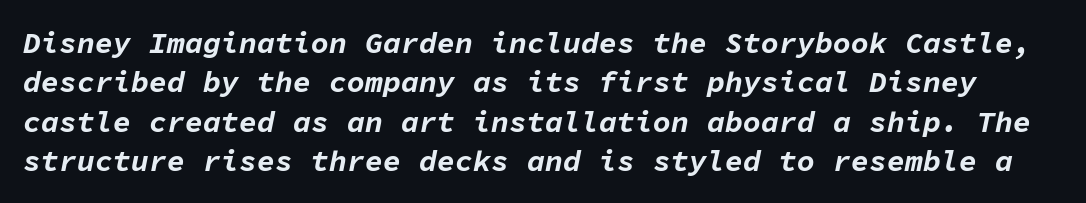
Q: Is the text bold? A: Yes.
Q: Is the text italic (slanted)? A: Yes, it leans right by about 11 degrees.
Q: Is the text underlined? A: No.
Q: Is the spacing between letters normal or unusually wide? A: Normal.
Q: Is the spacing between lines tight, normal or loose? A: Normal.
Q: Width (condensed, normal, or wide)? A: Normal.
Q: Stroke contrast? A: Low.
Q: x-height? A: Medium.
Q: Monospaced? A: Yes.
